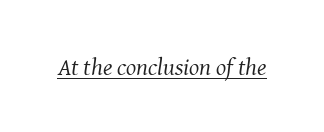
These lines keep a tight, regular rhythm from letter to letter. Every character sits at an angle, as italics do. What decoration does the sample have? An underline. No heavy texture on the line: the type isn't bold.
